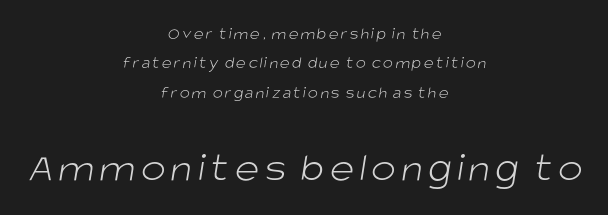
Caption: multi-line text, centered on the measure. Stems here are at most as thick as an everyday book face. Unlike a traditional serif, this face leaves its strokes unadorned. Type without underlining.
